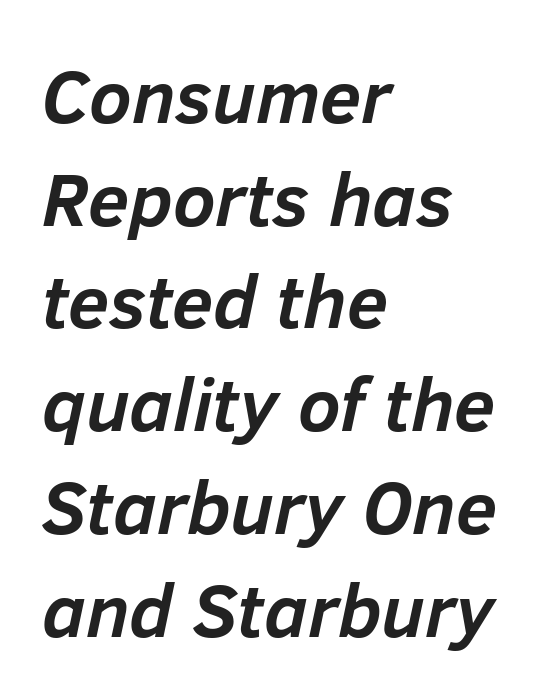
Q: Is the text bold? A: Yes.
Q: Is the text italic (slanted)? A: Yes, it leans right by about 12 degrees.
Q: Is the text underlined? A: No.
Q: How is the paragraph aligned? A: Left-aligned.
Q: Is the spacing between letters normal or unusually wide? A: Normal.
Q: Is the spacing between lines tight, normal or loose? A: Normal.
Q: Width (condensed, normal, or wide)? A: Normal.
Q: Stroke contrast? A: Low.
Q: x-height? A: Medium.
Q: Monospaced? A: No.
